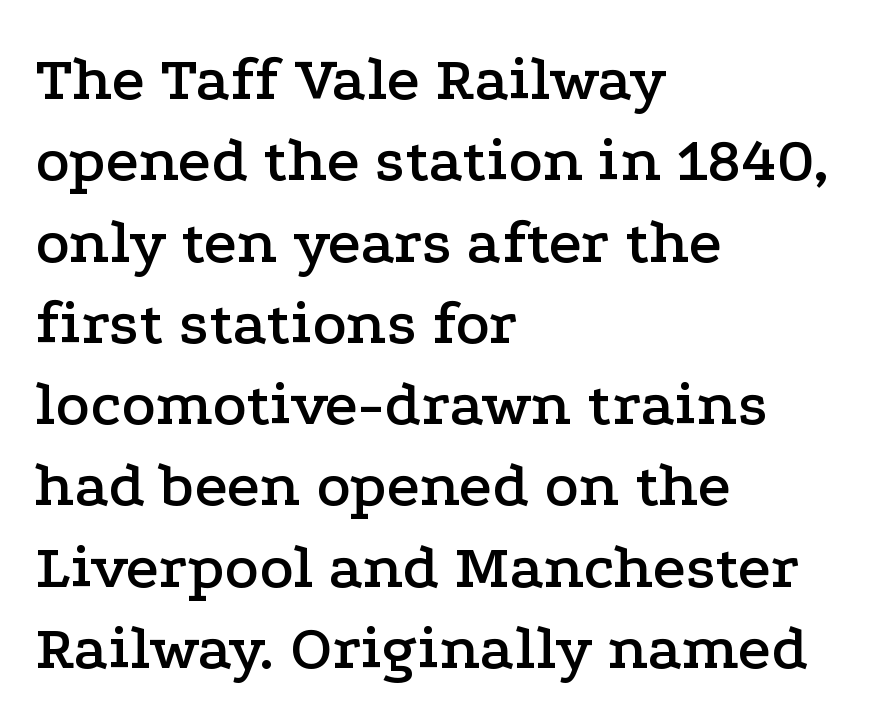
{"serif": "yes", "italic": "no", "width": "wide", "stroke_contrast": "low", "x_height": "medium", "monospaced": "no", "underline": "no", "align": "left", "line_spacing": "normal", "line_spacing_ratio": 1.27, "letter_spacing": "normal", "letter_spacing_em": 0.0, "glyph_px": 64}
